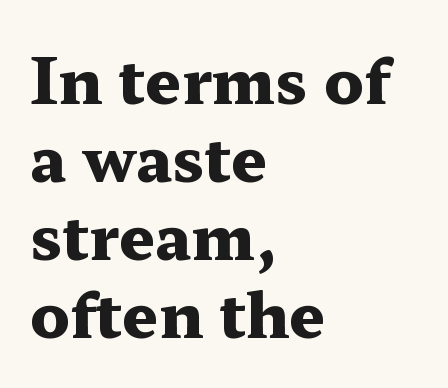
Q: Is the text bold? A: Yes.
Q: Is the text italic (slanted)? A: No, it is upright.
Q: Is the typeface a serif or a sans-serif typeface? A: Serif.
Q: Is the text underlined? A: No.
Q: How is the paragraph aligned? A: Left-aligned.
Q: Is the spacing between letters normal or unusually wide? A: Normal.
Q: Width (condensed, normal, or wide)? A: Wide.
Q: Stroke contrast? A: Medium.
Q: x-height? A: Medium.
Q: Monospaced? A: No.
